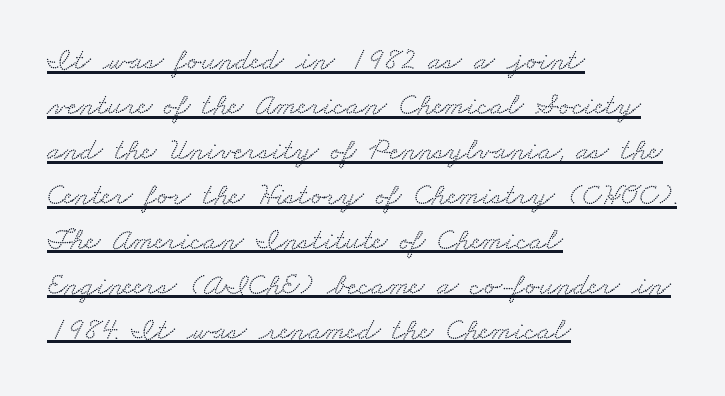
These lines are rendered in a variable-pitch font. A typesetter would label this face a serif. Underlined type. Is the block centered? No — it sits flush against the left margin. The block of text has a typical density, with ordinary space between rows.
